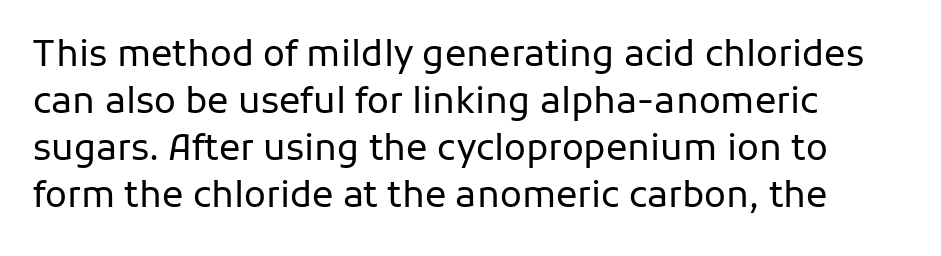
{"serif": "no", "italic": "no", "bold": "no", "weight": "regular", "width": "normal", "stroke_contrast": "low", "x_height": "medium", "monospaced": "no", "underline": "no", "align": "left", "line_spacing": "normal", "line_spacing_ratio": 1.31, "letter_spacing": "normal", "letter_spacing_em": 0.0, "glyph_px": 36}
